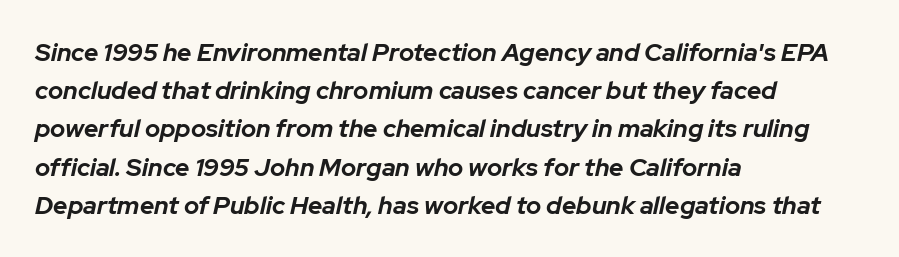
{"italic": "yes", "lean": "right", "slant_degrees": 12, "bold": "yes", "underline": "no", "align": "left", "line_spacing": "normal", "line_spacing_ratio": 1.53, "letter_spacing": "normal", "letter_spacing_em": 0.0, "glyph_px": 25}
